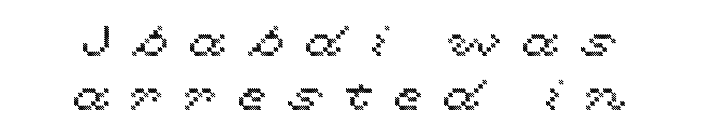
Q: Is the text italic (slanted)? A: Yes.
Q: Is the text underlined? A: No.
Q: How is the paragraph aligned? A: Centered.
Q: Is the spacing between letters normal or unusually wide? A: Unusually wide.
Q: Is the spacing between lines tight, normal or loose? A: Normal.
Q: Width (condensed, normal, or wide)? A: Wide.
Q: x-height? A: Medium.
Q: Monospaced? A: No.
